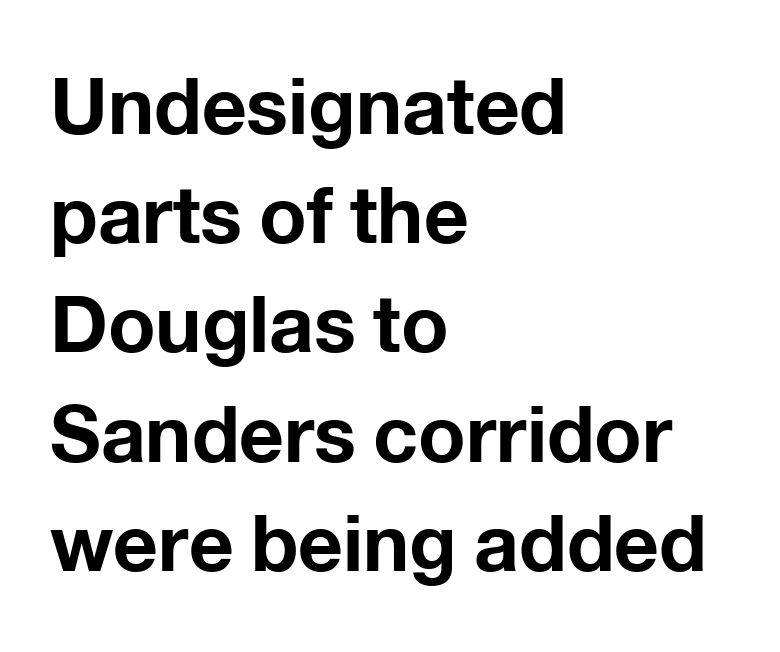
These lines stack with their left ends in a neat column. Each letter's strokes conclude bluntly, with no projecting serifs. The rendering keeps characters at their native spacing. Heavy, bold letterforms. Nope, not italic — everything's standing straight. Descender tails drop into unmarked territory.
